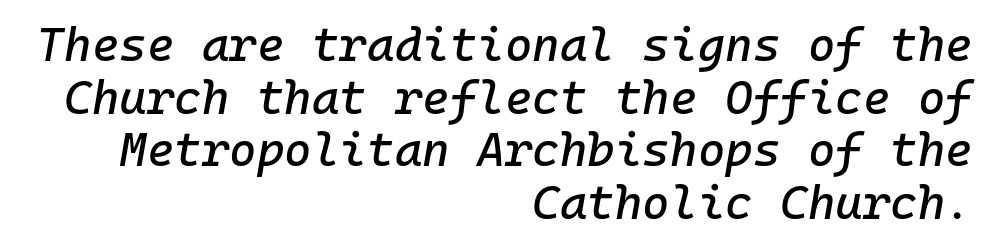
The image shows 47 px text type, italic (leaning right); set right-aligned, tight line spacing (1.12x), normal letter spacing, not underlined; low stroke contrast and a medium x-height.
